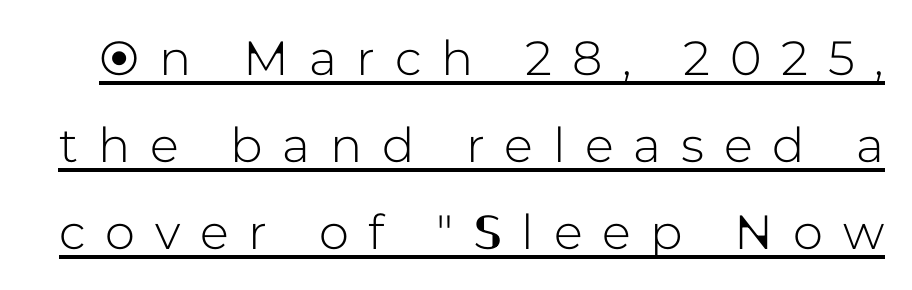
{"serif": "no", "italic": "no", "width": "normal", "stroke_contrast": "low", "x_height": "medium", "monospaced": "no", "underline": "yes", "line_spacing_ratio": 1.81, "letter_spacing": "wide", "letter_spacing_em": 0.41, "glyph_px": 48}
